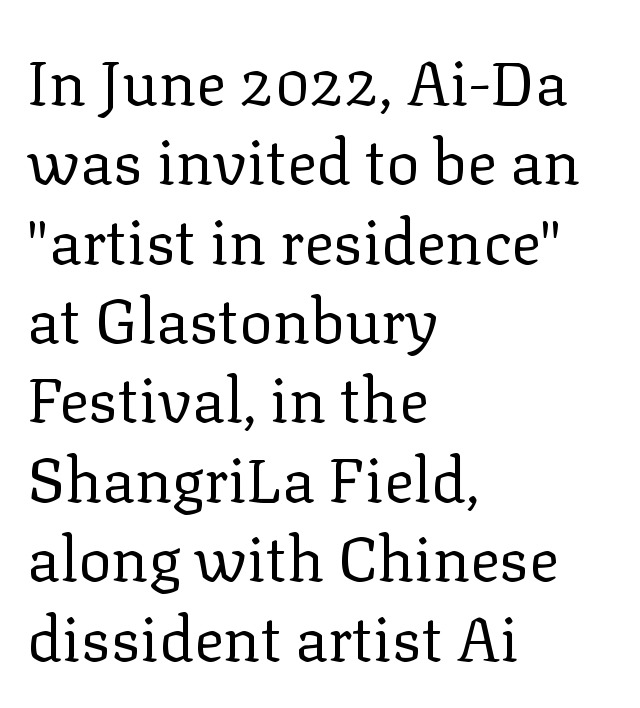
Q: Is the text bold? A: No.
Q: Is the text italic (slanted)? A: No, it is upright.
Q: Is the typeface a serif or a sans-serif typeface? A: Serif.
Q: Is the text underlined? A: No.
Q: How is the paragraph aligned? A: Left-aligned.
Q: Is the spacing between letters normal or unusually wide? A: Normal.
Q: Is the spacing between lines tight, normal or loose? A: Normal.
Q: Width (condensed, normal, or wide)? A: Normal.
Q: Stroke contrast? A: Low.
Q: x-height? A: Medium.
Q: Monospaced? A: No.
